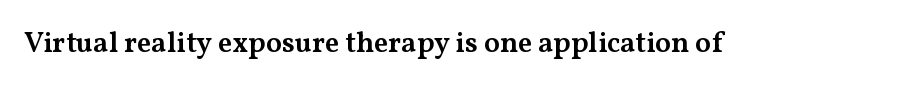
Think of a printed novel: that variable character pitch is what you see here. Here the glyphs are tracked normally, forming tight word shapes. The font family rendered here belongs to the serif group. These lines were composed using upright roman letters.
